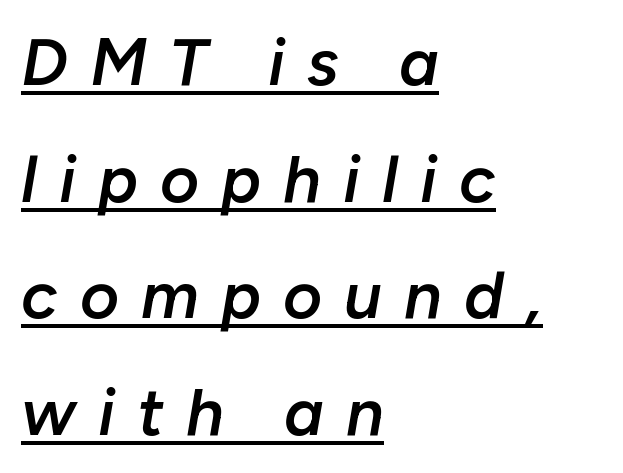
The image shows 67 px semibold type, italic (leaning right); set left-aligned, line spacing 1.74x, unusually wide letter spacing (+0.33 em), underlined; low stroke contrast and a medium x-height.
